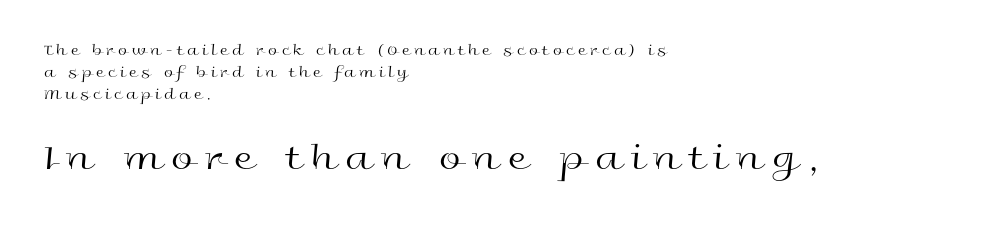
The specimen omits any rule beneath the text block's lines. Weight: in the light-to-regular range. Caption: multi-line text, flush left, ragged right. Posture: straight, roman, zero tilt. Do the characters align in a grid? No, the font is proportional.
